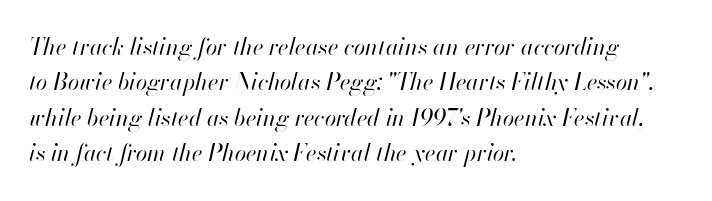
{"italic": "yes", "lean": "right", "slant_degrees": 13, "bold": "no", "underline": "no", "align": "left", "line_spacing": "normal", "line_spacing_ratio": 1.54, "letter_spacing": "normal", "letter_spacing_em": 0.0, "glyph_px": 23}
